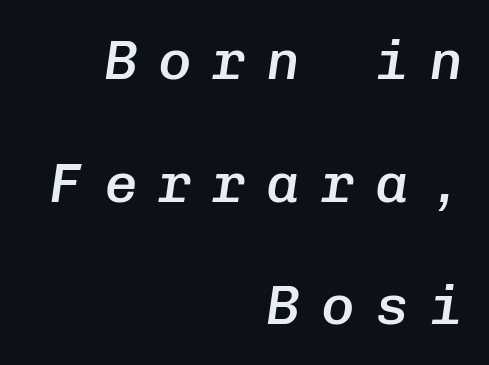
The image shows 56 px semibold type, italic (leaning right), monospaced; set right-aligned, loose line spacing (2.19x), unusually wide letter spacing (+0.37 em), not underlined; low stroke contrast and a medium x-height.
